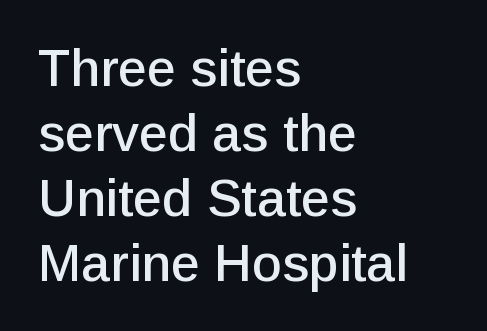
Each new line begins a customary step beneath the previous one. Words appear dense and cohesive because spacing is normal. Check under the words: just untouched page. You could not count columns in this text — the font is proportionally spaced. No italicization has been applied; the sample stays upright. The rendering anchors every line to the left-hand side.
